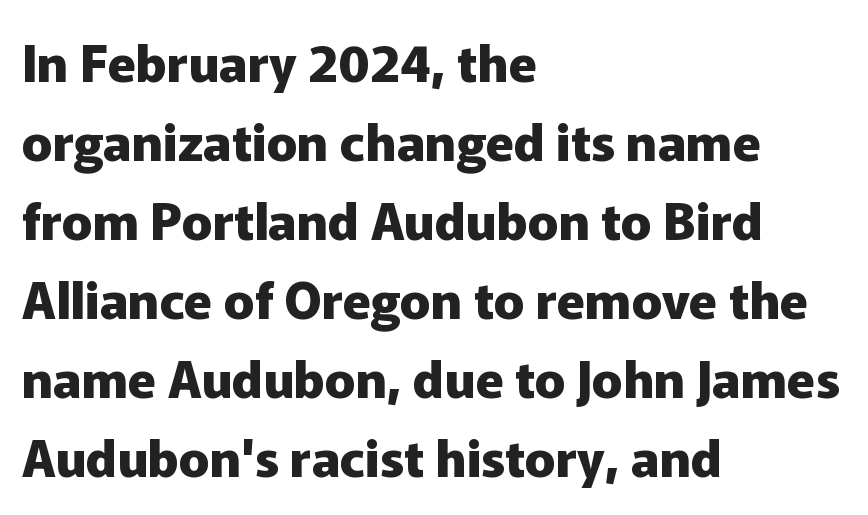
If you drew a line through each stem, it would be perfectly vertical. Reading down the block, your eye returns to a fixed left position each line. Bare-footed words on every line. Nothing unusual about the tracking: characters are spaced as the font intends.
